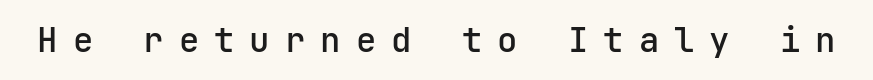
Q: Is the text bold? A: Semi-bold.
Q: Is the text italic (slanted)? A: No, it is upright.
Q: Is the typeface a serif or a sans-serif typeface? A: Sans-serif.
Q: Is the text underlined? A: No.
Q: Is the spacing between letters normal or unusually wide? A: Unusually wide.
Q: Width (condensed, normal, or wide)? A: Normal.
Q: Stroke contrast? A: Low.
Q: x-height? A: Medium.
